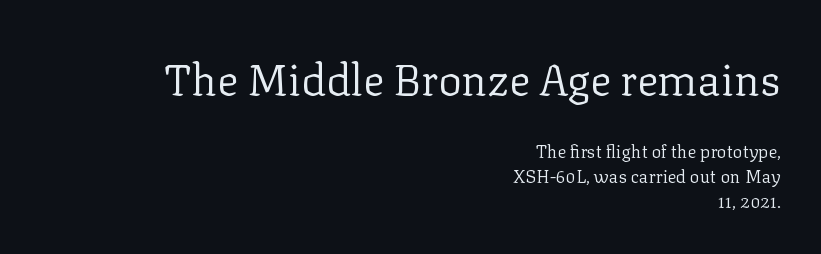
{"serif": "yes", "italic": "no", "bold": "no", "weight": "regular", "width": "normal", "stroke_contrast": "low", "x_height": "medium", "monospaced": "no", "underline": "no", "align": "right", "line_spacing": "normal", "line_spacing_ratio": 1.37, "letter_spacing": "normal", "letter_spacing_em": 0.0, "larger_block": "first", "size_ratio": 2.44, "glyph_px": 44}
